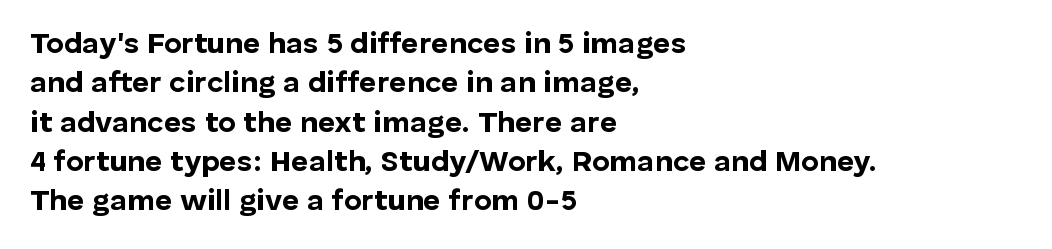
The image shows 30 px bold sans-serif type, upright; set left-aligned, normal line spacing (1.31x), normal letter spacing, not underlined; low stroke contrast and a medium x-height.
